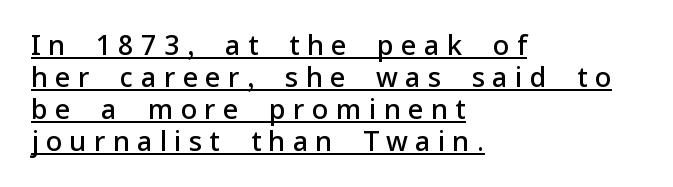
The image shows 27 px text type, upright; set left-aligned, line spacing 1.19x, unusually wide letter spacing (+0.27 em), underlined.
